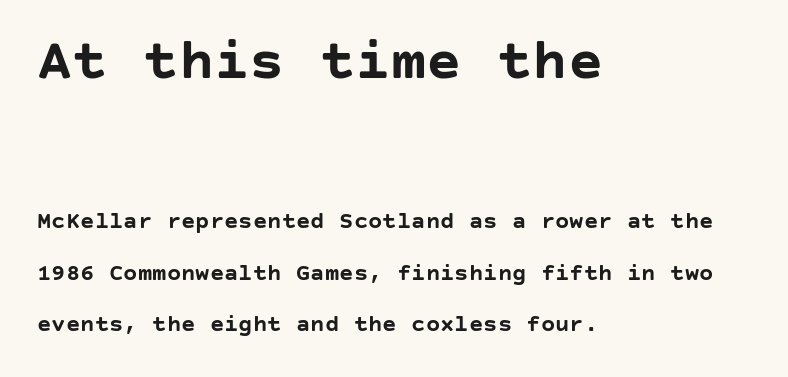
The image shows 59 px semibold sans-serif type, upright; set left-aligned, loose line spacing (2.15x), normal letter spacing, not underlined; the first (top) block is 2.46x larger; low stroke contrast and a large x-height.
